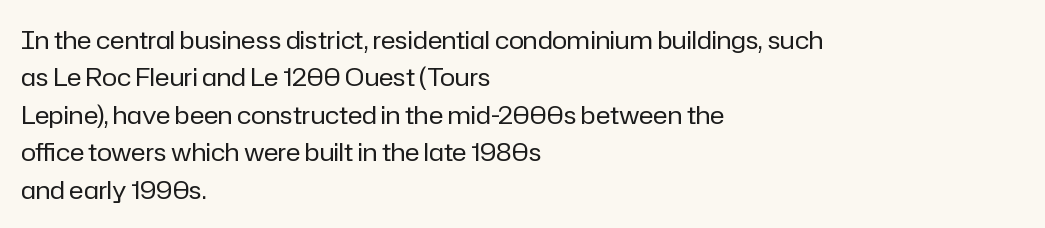
In CSS terms this would be text-align: left. Descenders are the only things crossing below the line. One glance says typical: line gaps are just what's usual. This is the regular roman posture of the typeface.
